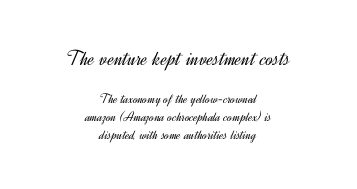
The initial chunk of copy outweighs the following chunk in type size. The typesetting does not lean heavy: it is not bold. The zone under the glyphs is completely vacant. The rag falls on both sides of this text block equally. Is the letter spacing exaggerated? No — it looks like the ordinary default.
